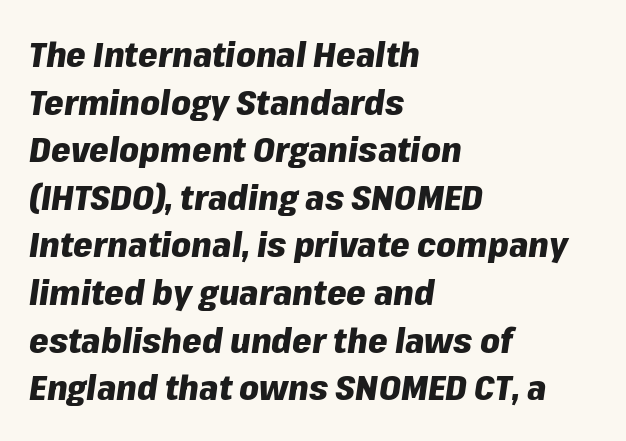
Q: Is the text bold? A: Yes.
Q: Is the text italic (slanted)? A: Yes, it leans right by about 8 degrees.
Q: Is the text underlined? A: No.
Q: How is the paragraph aligned? A: Left-aligned.
Q: Is the spacing between letters normal or unusually wide? A: Normal.
Q: Is the spacing between lines tight, normal or loose? A: Normal.
Q: Width (condensed, normal, or wide)? A: Normal.
Q: Stroke contrast? A: Low.
Q: x-height? A: Medium.
Q: Monospaced? A: No.
